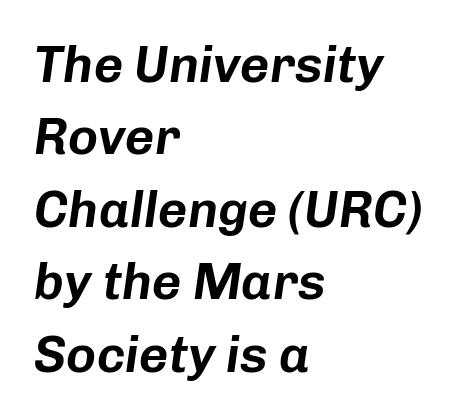
{"italic": "yes", "lean": "right", "slant_degrees": 8, "width": "normal", "stroke_contrast": "low", "x_height": "medium", "monospaced": "no", "underline": "no", "align": "left", "line_spacing": "normal", "line_spacing_ratio": 1.42, "letter_spacing": "normal", "letter_spacing_em": 0.0, "glyph_px": 51}
